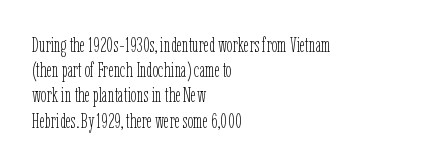
{"italic": "no", "bold": "no", "underline": "no", "align": "left", "line_spacing_ratio": 1.2, "letter_spacing": "normal", "letter_spacing_em": 0.0, "glyph_px": 21}
